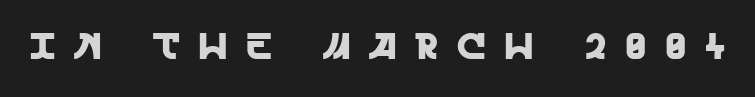
The letters stand straight up with perfectly vertical stems. You could not count columns in this text — the font is proportionally spaced. The passage shown is not underscored anywhere. Look at the tracking — it's clearly loosened, letters drifting apart.
